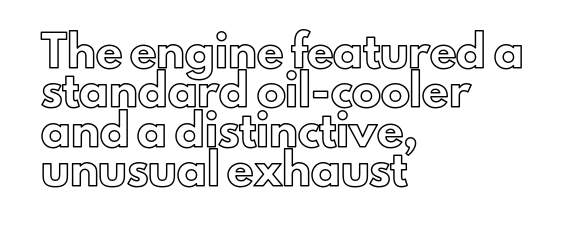
{"italic": "no", "width": "normal", "x_height": "small", "monospaced": "no", "underline": "no", "align": "left", "line_spacing": "normal", "line_spacing_ratio": 1.36, "letter_spacing": "normal", "letter_spacing_em": 0.0, "glyph_px": 29}
